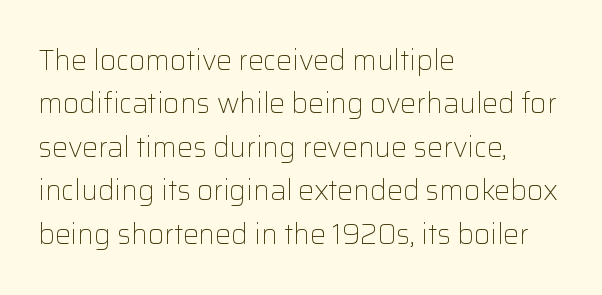
Students, observe: this is what conventionally led text looks like. These lines keep a tight, regular rhythm from letter to letter. The passage shown is typed in a proportional face where columns would drift. A clean baseline with only descenders dipping below it.
